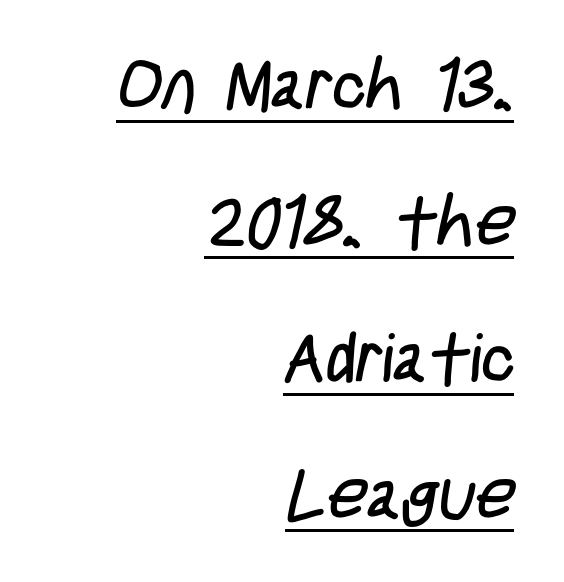
{"serif": "no", "bold": "no", "weight": "regular", "width": "condensed", "stroke_contrast": "low", "x_height": "large", "monospaced": "no", "underline": "yes", "align": "right", "line_spacing": "loose", "line_spacing_ratio": 1.98, "letter_spacing": "normal", "letter_spacing_em": 0.0, "glyph_px": 69}
